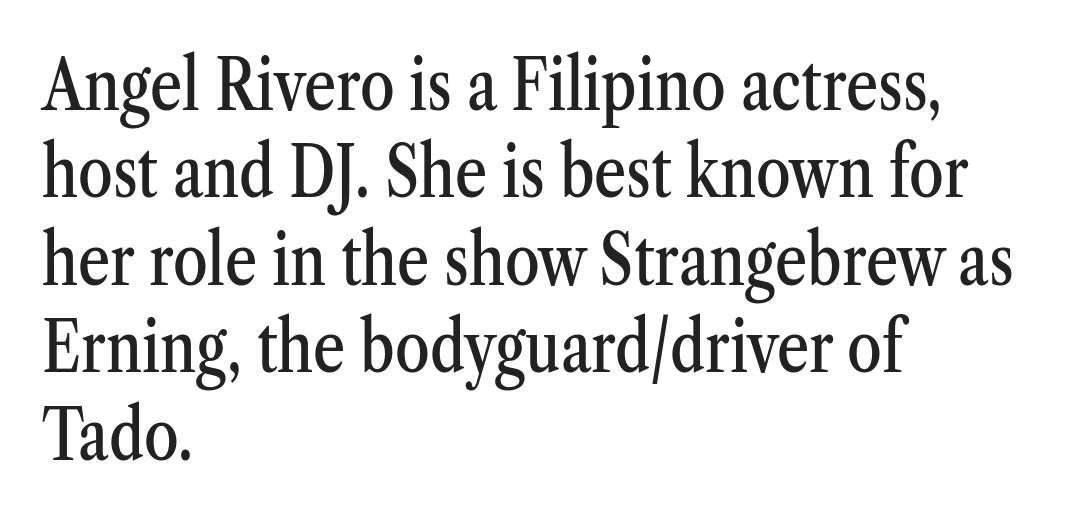
Q: Is the text italic (slanted)? A: No, it is upright.
Q: Is the typeface a serif or a sans-serif typeface? A: Serif.
Q: Is the text underlined? A: No.
Q: How is the paragraph aligned? A: Left-aligned.
Q: Is the spacing between letters normal or unusually wide? A: Normal.
Q: Is the spacing between lines tight, normal or loose? A: Normal.
Q: Width (condensed, normal, or wide)? A: Condensed.
Q: Stroke contrast? A: Medium.
Q: x-height? A: Medium.
Q: Monospaced? A: No.
